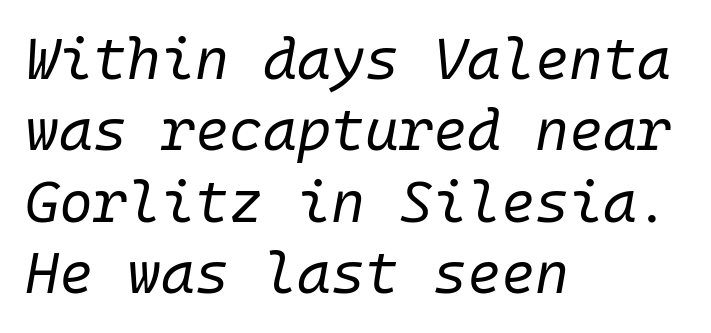
Q: Is the text bold? A: No.
Q: Is the text italic (slanted)? A: Yes, it leans right by about 10 degrees.
Q: Is the text underlined? A: No.
Q: How is the paragraph aligned? A: Left-aligned.
Q: Is the spacing between letters normal or unusually wide? A: Normal.
Q: Width (condensed, normal, or wide)? A: Normal.
Q: Stroke contrast? A: Low.
Q: x-height? A: Medium.
